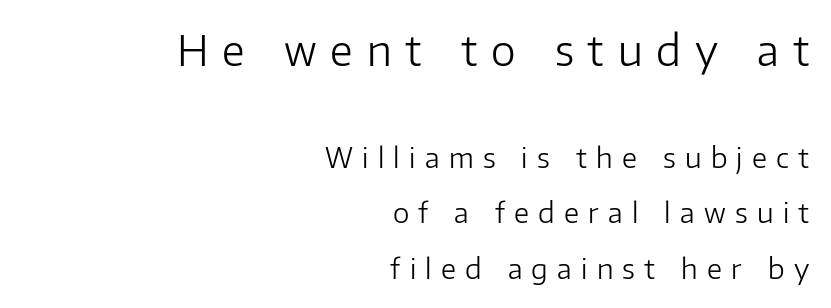
Q: Is the text bold? A: No.
Q: Is the text italic (slanted)? A: No, it is upright.
Q: Is the typeface a serif or a sans-serif typeface? A: Sans-serif.
Q: Is the text underlined? A: No.
Q: How is the paragraph aligned? A: Right-aligned.
Q: Is the spacing between letters normal or unusually wide? A: Unusually wide.
Q: Is the spacing between lines tight, normal or loose? A: Loose.
Q: Which block of text is set in a larger size, the first (top) or the second (bottom)? A: The first (top) one.
Q: Width (condensed, normal, or wide)? A: Normal.
Q: Stroke contrast? A: Low.
Q: x-height? A: Medium.
Q: Monospaced? A: No.
